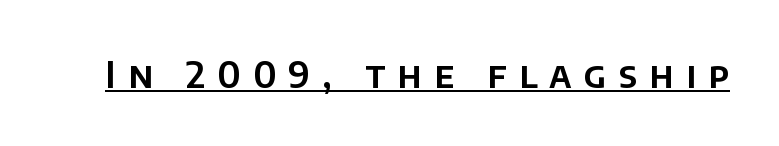
Q: Is the text italic (slanted)? A: No, it is upright.
Q: Is the typeface a serif or a sans-serif typeface? A: Sans-serif.
Q: Is the text underlined? A: Yes.
Q: Is the spacing between letters normal or unusually wide? A: Unusually wide.
Q: Width (condensed, normal, or wide)? A: Normal.
Q: Stroke contrast? A: Low.
Q: x-height? A: Large.
Q: Monospaced? A: No.
